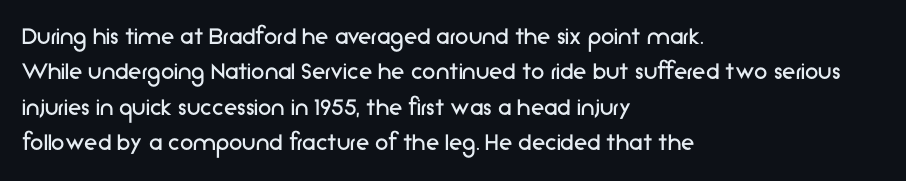
The image shows 27 px text type, upright; set left-aligned, normal line spacing (1.31x), normal letter spacing, not underlined.
